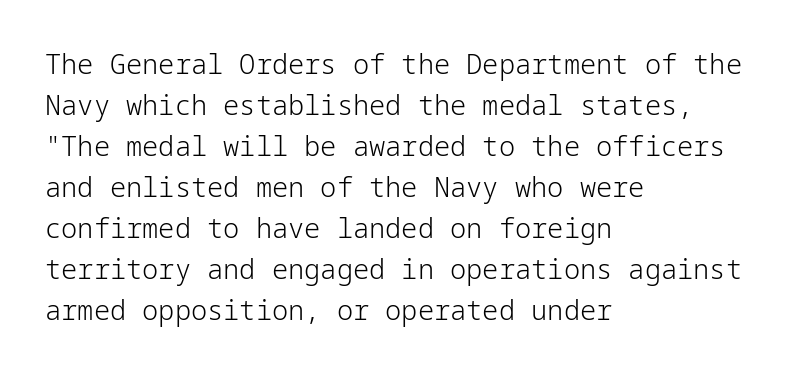
On a weight scale, this lands at 450 or below. The passage shown has conventional tracking throughout. A normal amount of white space separates one row of letters from the next. The rag falls on the right side of this text block.
